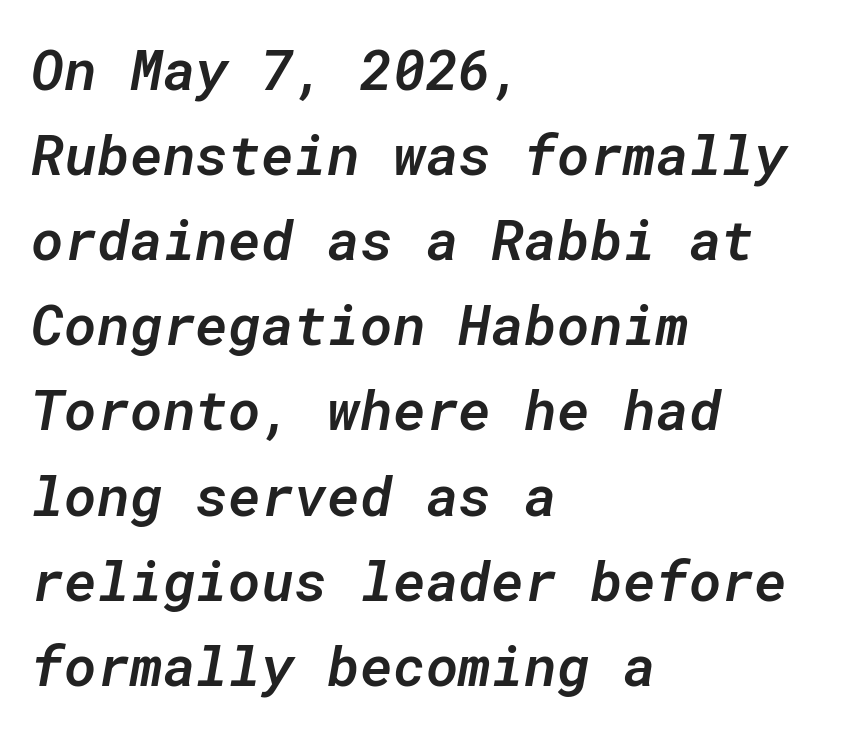
Q: Is the text bold? A: Semi-bold.
Q: Is the text italic (slanted)? A: Yes, it leans right by about 10 degrees.
Q: Is the text underlined? A: No.
Q: How is the paragraph aligned? A: Left-aligned.
Q: Is the spacing between letters normal or unusually wide? A: Normal.
Q: Is the spacing between lines tight, normal or loose? A: Normal.
Q: Width (condensed, normal, or wide)? A: Normal.
Q: Stroke contrast? A: Low.
Q: x-height? A: Medium.
Q: Monospaced? A: Yes.
